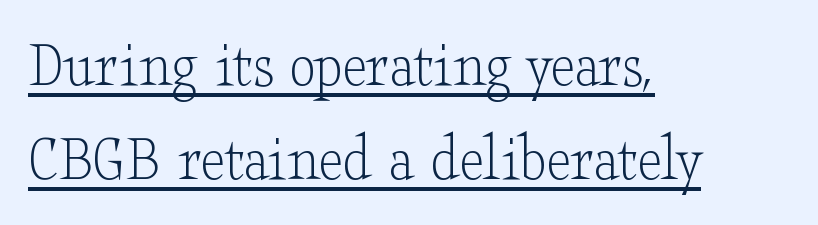
Honestly, the underline is the first thing you notice here. Vertically, the passage feels balanced, rows spaced as you'd expect. Note the varied advance widths — an 'i' is clearly narrower than an 'm'. Layout note: lines flush left. The letters carry serifs — small finishing strokes at the ends of their stems.
